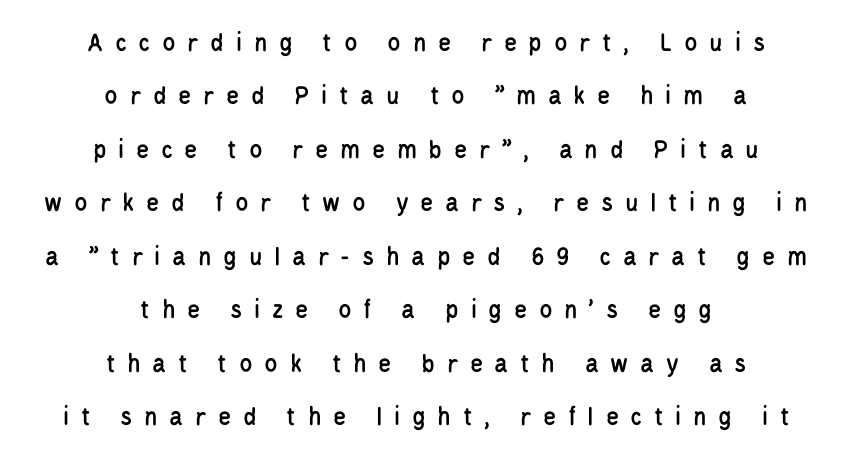
Honestly, the rows look like they've been pulled way apart. Upright lettering throughout. Honestly, the letter spacing is so wide it's the main thing you notice. Reading down the block, each line starts at a different indent, mirrored at its end. Underlining? Definitely not there.
